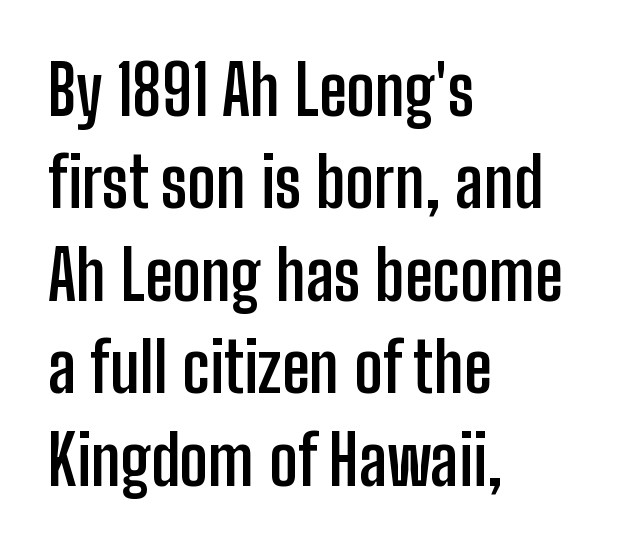
A dark, heavy texture on the line: the type is bold. Between one letter and the next there's only the usual sliver of space. Observe the absence of serifs on each vertical stroke in this sample. One glance says typical: line gaps are just what's usual. Characters remain perfectly vertical along every line. This rendering features lettering with no underline.
